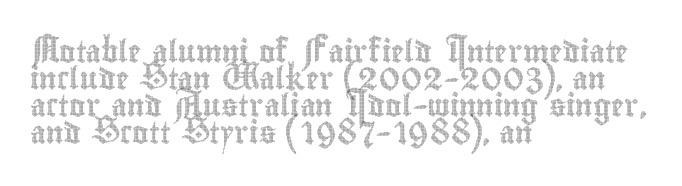
{"italic": "no", "underline": "no", "align": "left", "line_spacing_ratio": 1.22, "letter_spacing": "normal", "letter_spacing_em": 0.0, "glyph_px": 22}
